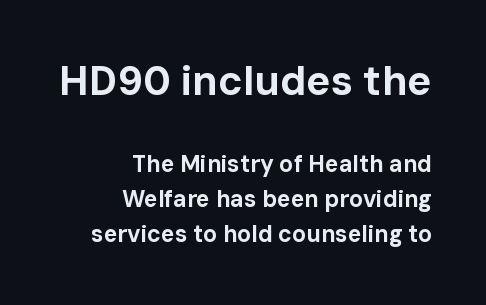
{"serif": "no", "italic": "no", "bold": "yes", "weight": "bold", "width": "normal", "stroke_contrast": "low", "x_height": "medium", "monospaced": "no", "underline": "no", "align": "right", "line_spacing": "normal", "line_spacing_ratio": 1.52, "letter_spacing": "normal", "letter_spacing_em": 0.0, "larger_block": "first", "size_ratio": 1.78, "glyph_px": 41}
